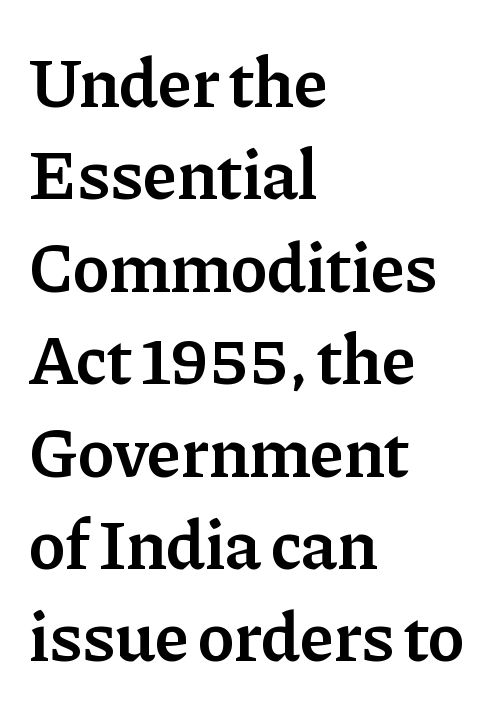
The image shows 70 px semibold serif type, upright; set left-aligned, normal line spacing (1.32x), normal letter spacing, not underlined; low stroke contrast and a medium x-height.
